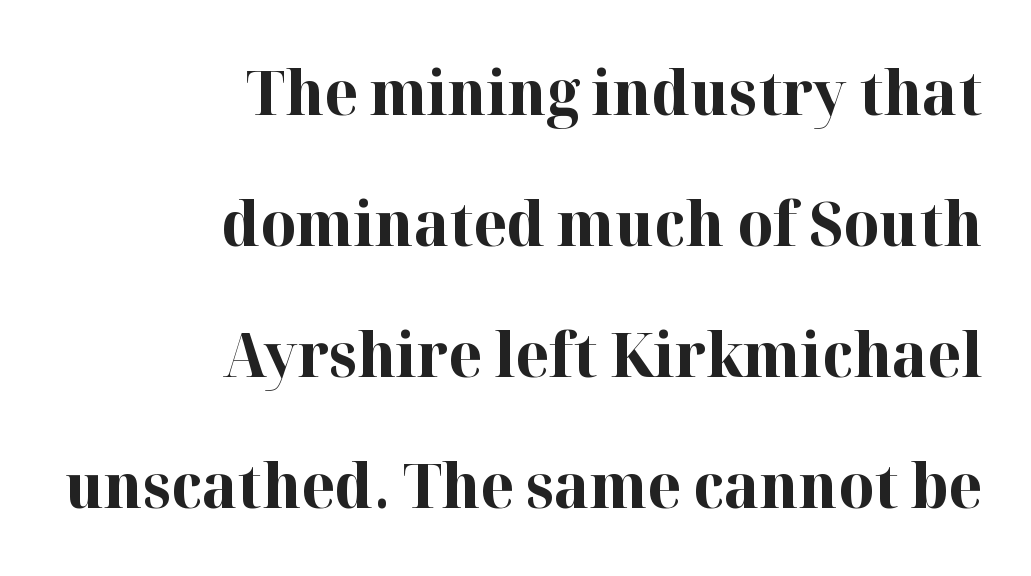
The rendering uses a large line-height, opening up the rows. The words here are not underlined. The passage is arranged like a letterhead date or caption credit — flush right. Every stem runs plumb, perpendicular to the baseline. Here the glyphs are tracked normally, forming tight word shapes.
